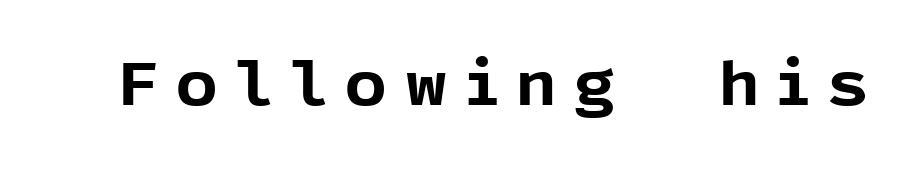
The image shows 60 px bold sans-serif type, upright; set unusually wide letter spacing (+0.27 em), not underlined; a medium x-height.
